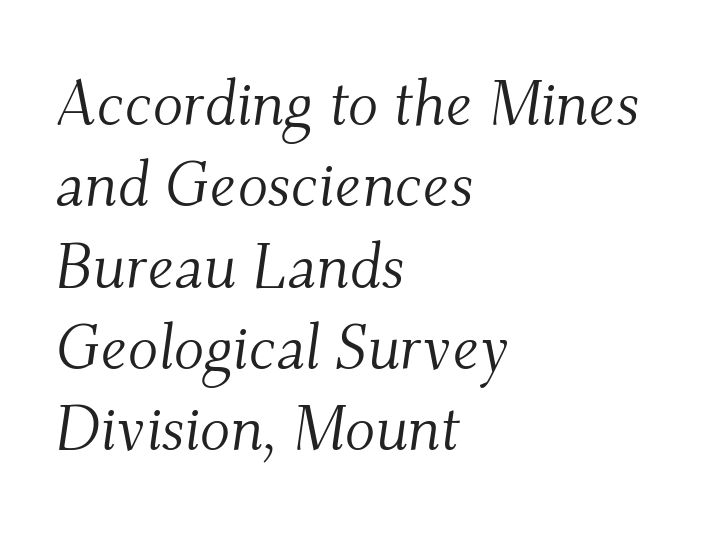
Q: Is the text bold? A: No.
Q: Is the text italic (slanted)? A: Yes, it leans right by about 9 degrees.
Q: Is the typeface a serif or a sans-serif typeface? A: Serif.
Q: Is the text underlined? A: No.
Q: How is the paragraph aligned? A: Left-aligned.
Q: Is the spacing between letters normal or unusually wide? A: Normal.
Q: Is the spacing between lines tight, normal or loose? A: Normal.
Q: Width (condensed, normal, or wide)? A: Normal.
Q: Stroke contrast? A: Medium.
Q: x-height? A: Small.
Q: Monospaced? A: No.
